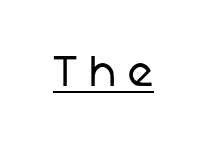
{"serif": "no", "italic": "no", "bold": "no", "weight": "regular", "width": "normal", "stroke_contrast": "low", "x_height": "medium", "monospaced": "no", "underline": "yes", "letter_spacing": "wide", "letter_spacing_em": 0.23, "glyph_px": 45}
